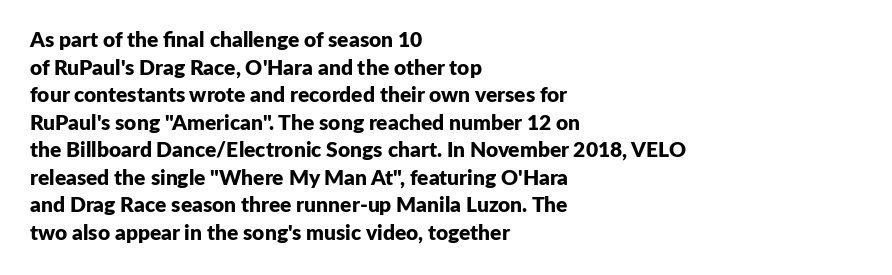
The image shows 21 px bold type, upright; set left-aligned, normal line spacing (1.31x), normal letter spacing, not underlined.
